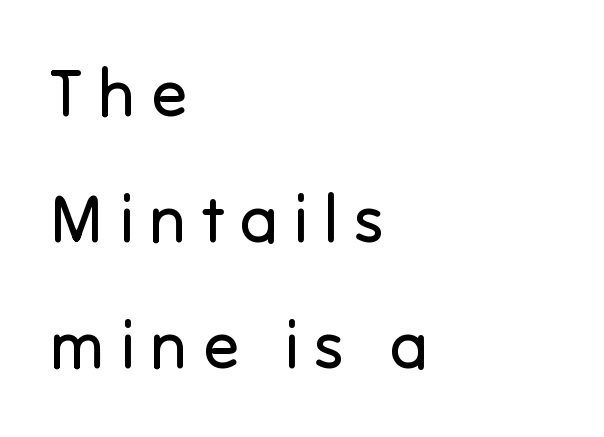
Q: Is the text bold? A: No.
Q: Is the text italic (slanted)? A: No, it is upright.
Q: Is the typeface a serif or a sans-serif typeface? A: Sans-serif.
Q: Is the text underlined? A: No.
Q: How is the paragraph aligned? A: Left-aligned.
Q: Is the spacing between letters normal or unusually wide? A: Unusually wide.
Q: Is the spacing between lines tight, normal or loose? A: Loose.
Q: Width (condensed, normal, or wide)? A: Normal.
Q: Stroke contrast? A: Low.
Q: x-height? A: Medium.
Q: Monospaced? A: No.
